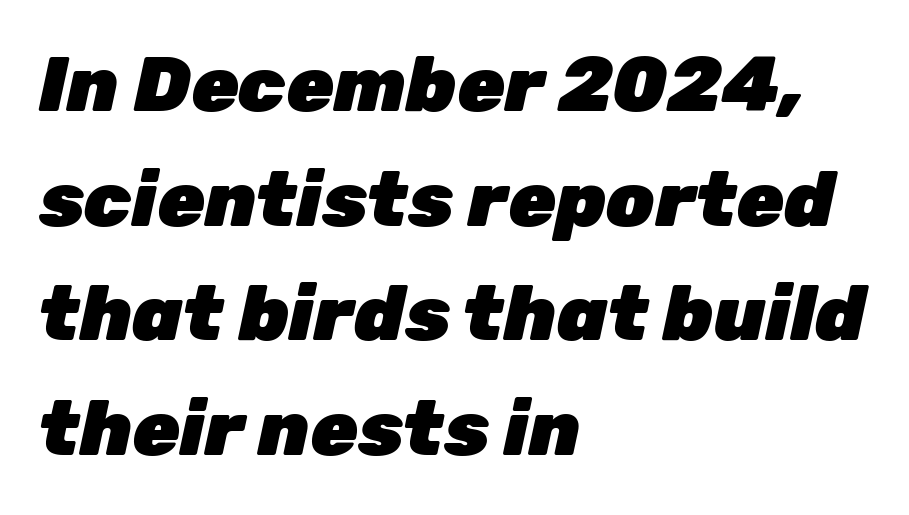
Plenty of ink on the page — the face is bold. Type without underlining. Normally led — the rows are evenly, conventionally spaced. Each line starts at the same left margin while the right side varies. This sample has the flowing, uneven cadence of proportional lettering.
